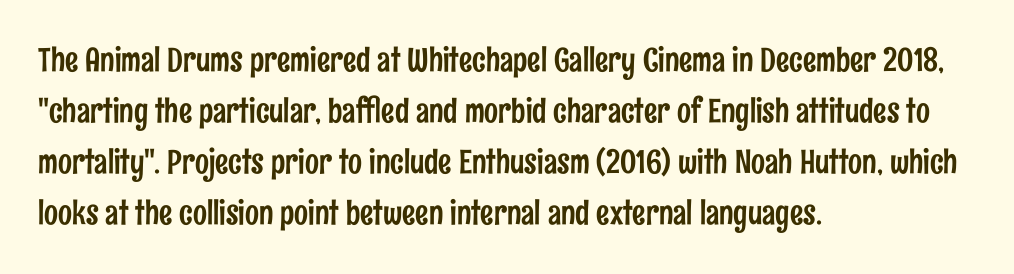
Q: Is the text italic (slanted)? A: No, it is upright.
Q: Is the typeface a serif or a sans-serif typeface? A: Sans-serif.
Q: Is the text underlined? A: No.
Q: How is the paragraph aligned? A: Left-aligned.
Q: Is the spacing between letters normal or unusually wide? A: Normal.
Q: Is the spacing between lines tight, normal or loose? A: Normal.
Q: Width (condensed, normal, or wide)? A: Condensed.
Q: Stroke contrast? A: Low.
Q: x-height? A: Medium.
Q: Monospaced? A: No.
